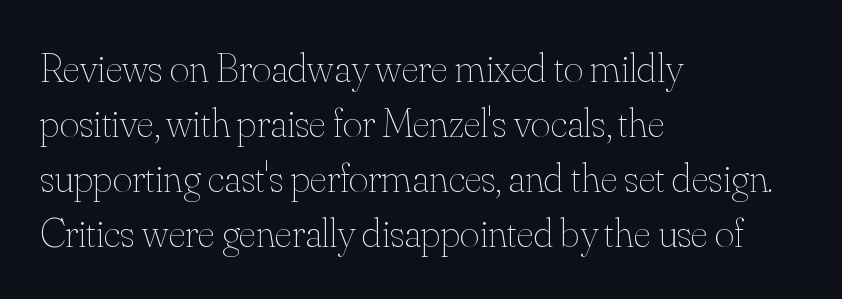
Is the stroke heavy? The answer is a plain regular-or-lighter. Nothing unusual about the tracking: characters are spaced as the font intends. Notice how the passage keeps a crisp vertical edge on the left only. Designer's note — italics off, roman on. Clear beneath every line of the passage.
